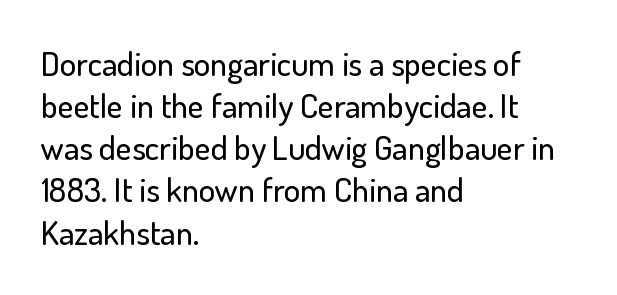
Visually the block forms a straight wall on the left and a jagged coastline on the right. Each row of text sits above clean, open space. Characters remain perfectly vertical along every line. This sample uses plain, unmodified letter spacing.
